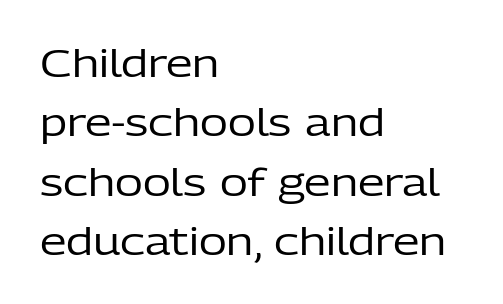
Q: Is the text bold? A: No.
Q: Is the text italic (slanted)? A: No, it is upright.
Q: Is the typeface a serif or a sans-serif typeface? A: Sans-serif.
Q: Is the text underlined? A: No.
Q: How is the paragraph aligned? A: Left-aligned.
Q: Is the spacing between letters normal or unusually wide? A: Normal.
Q: Is the spacing between lines tight, normal or loose? A: Normal.
Q: Width (condensed, normal, or wide)? A: Normal.
Q: Stroke contrast? A: Low.
Q: x-height? A: Medium.
Q: Monospaced? A: No.
